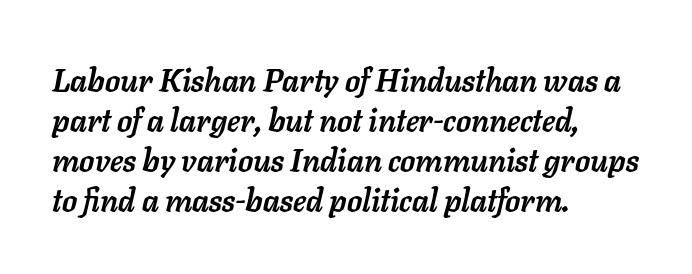
The font's italic variant was chosen for this text. Think of a printed novel: that variable character pitch is what you see here. Descenders hang freely into open space. This sample uses plain, unmodified letter spacing.
